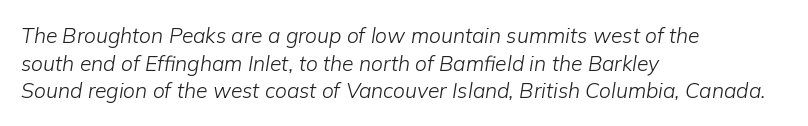
The image shows 21 px text type, italic (leaning right); set left-aligned, normal line spacing (1.32x), normal letter spacing, not underlined.
